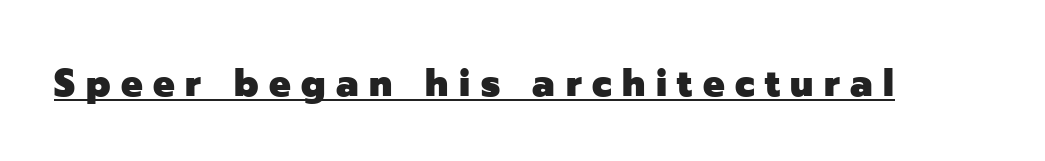
The image shows 38 px heavy sans-serif type, upright; set unusually wide letter spacing (+0.28 em), underlined; low stroke contrast and a medium x-height.
